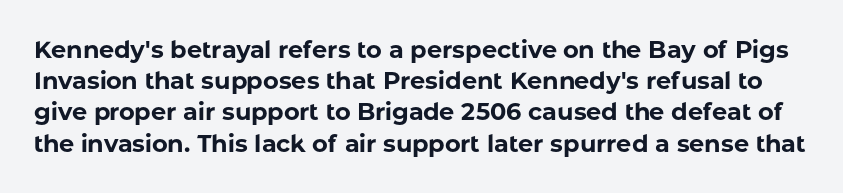
Compared with an ordinary text face, these strokes are far heavier — a full bold. Rows of type keep a routine distance in the vertical direction. Honestly, there is no underline to notice here at all. Posture: straight, roman, zero tilt.
